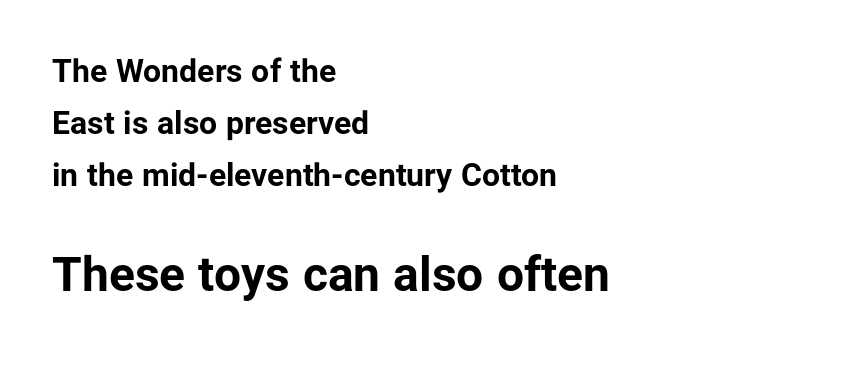
The image shows 48 px bold sans-serif type, upright; set left-aligned, normal line spacing (1.62x), normal letter spacing, not underlined; the second (bottom) block is 1.5x larger; low stroke contrast and a medium x-height.
